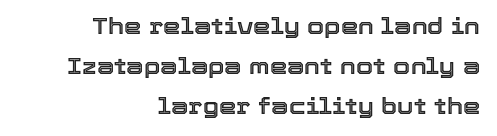
{"italic": "no", "underline": "no", "align": "right", "line_spacing_ratio": 1.81, "letter_spacing": "normal", "letter_spacing_em": 0.0, "glyph_px": 22}
